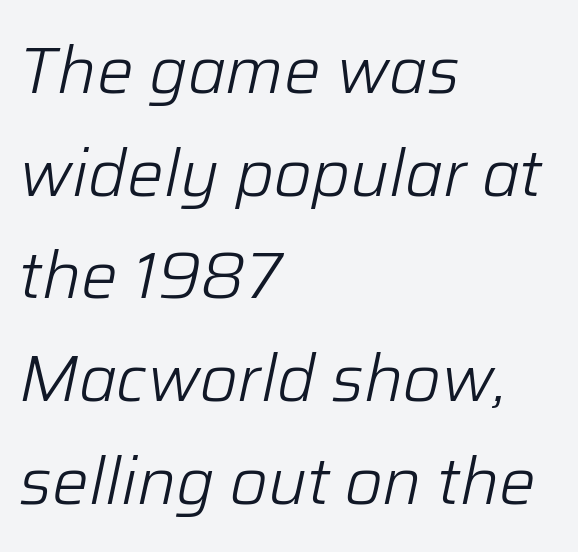
Q: Is the text bold? A: No.
Q: Is the text italic (slanted)? A: Yes, it leans right by about 12 degrees.
Q: Is the text underlined? A: No.
Q: How is the paragraph aligned? A: Left-aligned.
Q: Is the spacing between letters normal or unusually wide? A: Normal.
Q: Is the spacing between lines tight, normal or loose? A: Normal.
Q: Width (condensed, normal, or wide)? A: Normal.
Q: Stroke contrast? A: Low.
Q: x-height? A: Medium.
Q: Monospaced? A: No.
